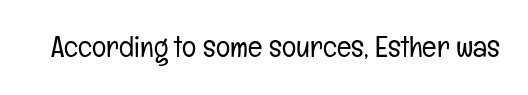
Q: Is the text bold? A: No.
Q: Is the text italic (slanted)? A: No, it is upright.
Q: Is the typeface a serif or a sans-serif typeface? A: Sans-serif.
Q: Is the text underlined? A: No.
Q: Is the spacing between letters normal or unusually wide? A: Normal.
Q: Width (condensed, normal, or wide)? A: Condensed.
Q: Stroke contrast? A: Low.
Q: x-height? A: Medium.
Q: Monospaced? A: No.
